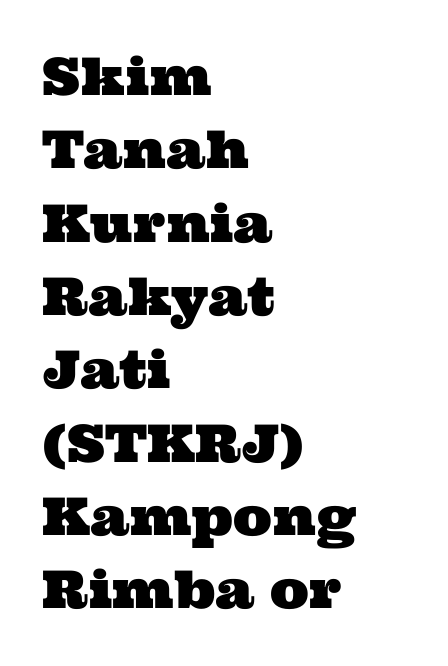
{"serif": "yes", "width": "wide", "stroke_contrast": "medium", "x_height": "medium", "monospaced": "no", "underline": "no", "align": "left", "line_spacing": "normal", "line_spacing_ratio": 1.41, "letter_spacing": "normal", "letter_spacing_em": 0.0, "glyph_px": 52}
